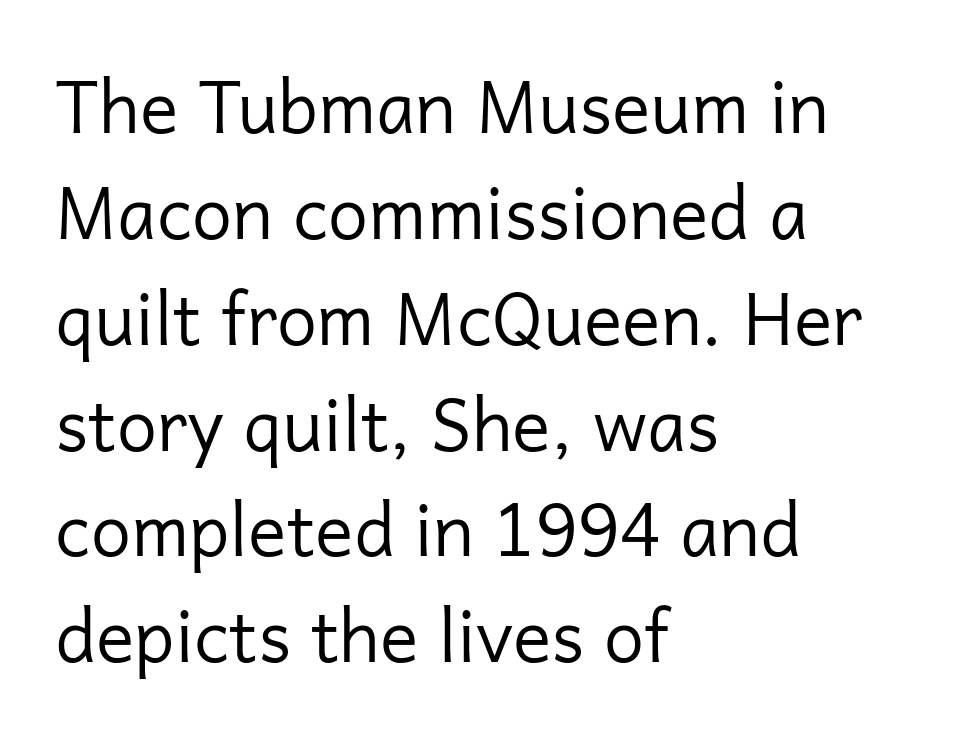
Q: Is the text bold? A: No.
Q: Is the text italic (slanted)? A: No, it is upright.
Q: Is the typeface a serif or a sans-serif typeface? A: Sans-serif.
Q: Is the text underlined? A: No.
Q: How is the paragraph aligned? A: Left-aligned.
Q: Is the spacing between letters normal or unusually wide? A: Normal.
Q: Is the spacing between lines tight, normal or loose? A: Normal.
Q: Width (condensed, normal, or wide)? A: Normal.
Q: Stroke contrast? A: Low.
Q: x-height? A: Medium.
Q: Monospaced? A: No.
